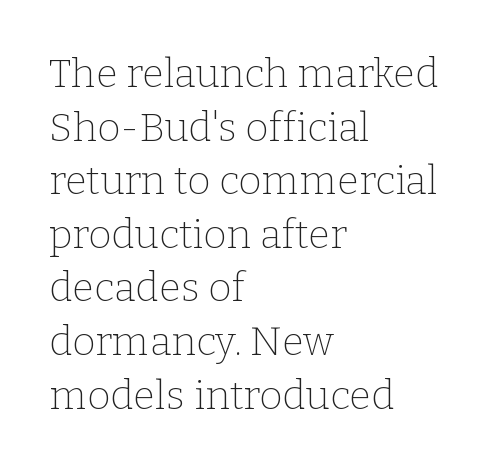
Q: Is the text bold? A: No.
Q: Is the text italic (slanted)? A: No, it is upright.
Q: Is the typeface a serif or a sans-serif typeface? A: Serif.
Q: Is the text underlined? A: No.
Q: How is the paragraph aligned? A: Left-aligned.
Q: Is the spacing between letters normal or unusually wide? A: Normal.
Q: Is the spacing between lines tight, normal or loose? A: Normal.
Q: Width (condensed, normal, or wide)? A: Normal.
Q: Stroke contrast? A: Low.
Q: x-height? A: Medium.
Q: Monospaced? A: No.
